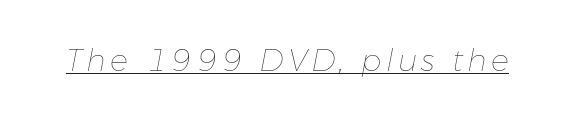
Q: Is the text bold? A: No.
Q: Is the text italic (slanted)? A: Yes, it leans right by about 11 degrees.
Q: Is the text underlined? A: Yes.
Q: Width (condensed, normal, or wide)? A: Normal.
Q: Stroke contrast? A: Low.
Q: x-height? A: Medium.
Q: Monospaced? A: No.
